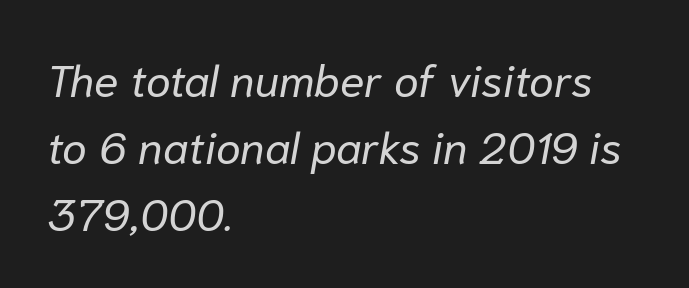
Q: Is the text bold? A: No.
Q: Is the text italic (slanted)? A: Yes, it leans right by about 10 degrees.
Q: Is the text underlined? A: No.
Q: How is the paragraph aligned? A: Left-aligned.
Q: Is the spacing between letters normal or unusually wide? A: Normal.
Q: Is the spacing between lines tight, normal or loose? A: Normal.
Q: Width (condensed, normal, or wide)? A: Normal.
Q: Stroke contrast? A: Low.
Q: x-height? A: Medium.
Q: Monospaced? A: No.
